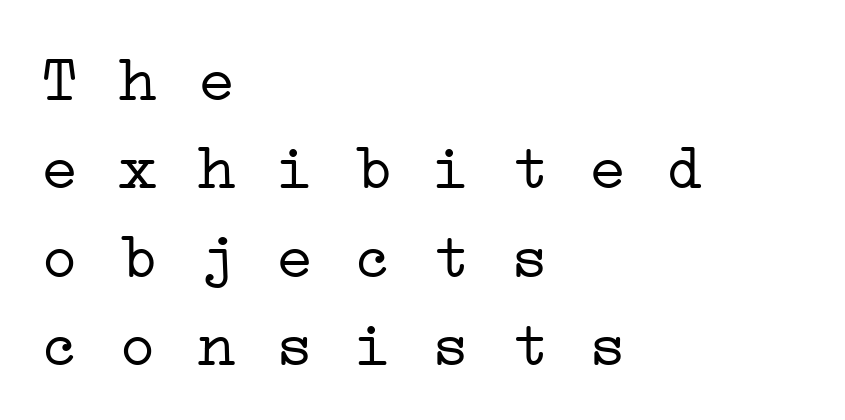
Q: Is the text bold? A: No.
Q: Is the typeface a serif or a sans-serif typeface? A: Serif.
Q: Is the text underlined? A: No.
Q: How is the paragraph aligned? A: Left-aligned.
Q: Is the spacing between letters normal or unusually wide? A: Normal.
Q: Is the spacing between lines tight, normal or loose? A: Normal.
Q: Width (condensed, normal, or wide)? A: Wide.
Q: Stroke contrast? A: Low.
Q: x-height? A: Medium.
Q: Monospaced? A: Yes.
